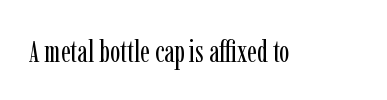
The image shows 31 px regular-weight, condensed serif type, upright; set normal letter spacing, not underlined; low stroke contrast and a medium x-height.
